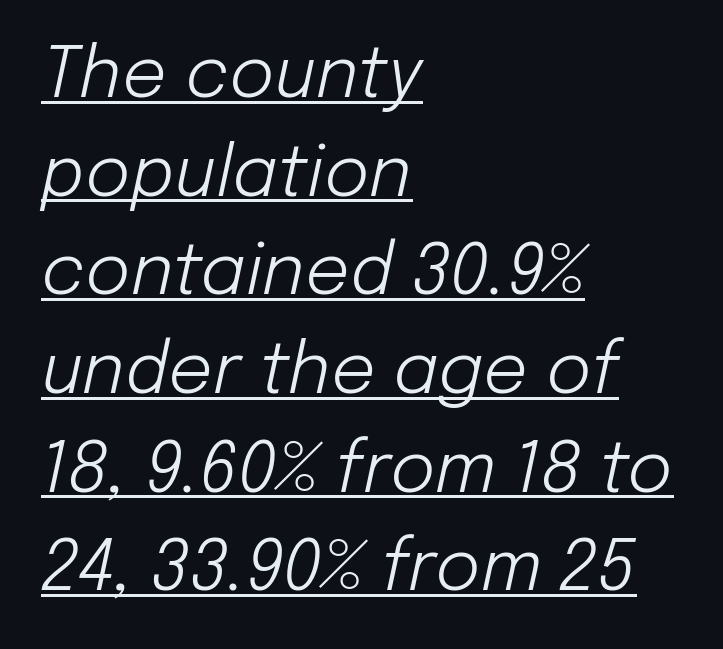
The image shows 70 px light type, italic (leaning right); set left-aligned, normal line spacing (1.41x), normal letter spacing, underlined; low stroke contrast and a medium x-height.
